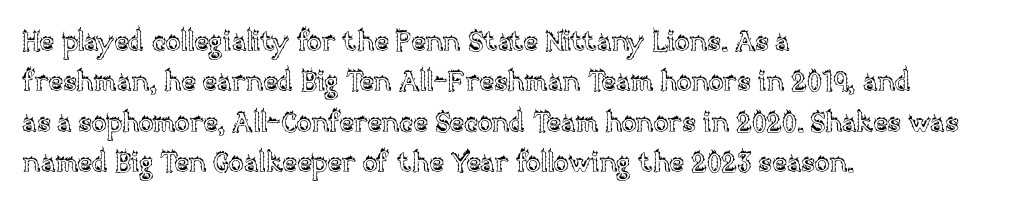
The image shows 28 px text type, upright; set left-aligned, normal line spacing (1.44x), normal letter spacing, not underlined; a large x-height.
